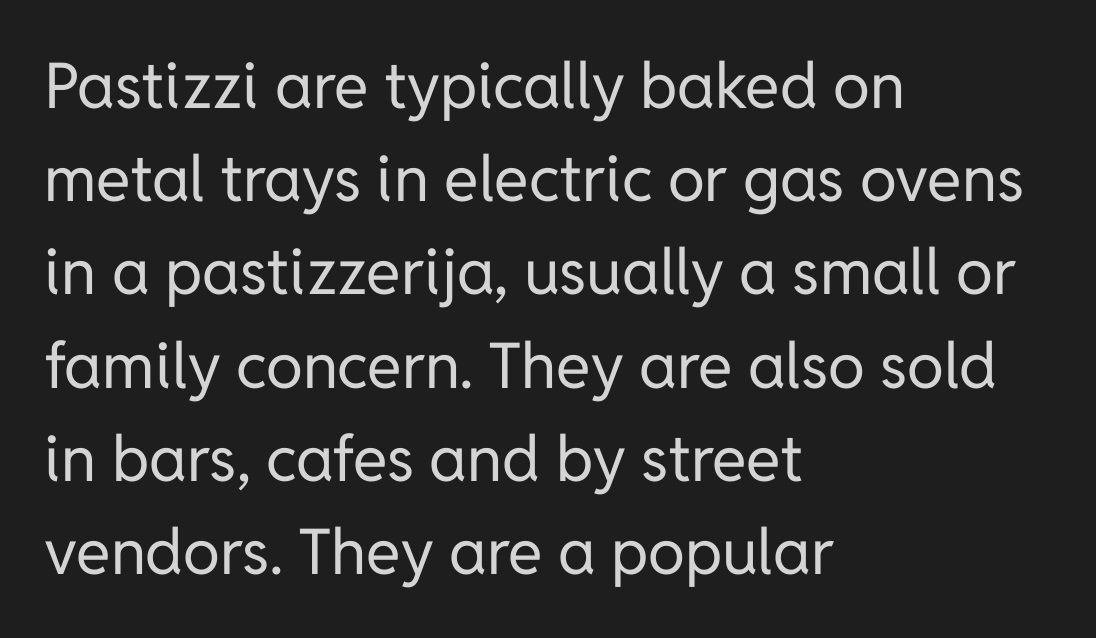
Q: Is the text bold? A: No.
Q: Is the text italic (slanted)? A: No, it is upright.
Q: Is the typeface a serif or a sans-serif typeface? A: Sans-serif.
Q: Is the text underlined? A: No.
Q: How is the paragraph aligned? A: Left-aligned.
Q: Is the spacing between letters normal or unusually wide? A: Normal.
Q: Is the spacing between lines tight, normal or loose? A: Normal.
Q: Width (condensed, normal, or wide)? A: Normal.
Q: Stroke contrast? A: Low.
Q: x-height? A: Medium.
Q: Monospaced? A: No.
